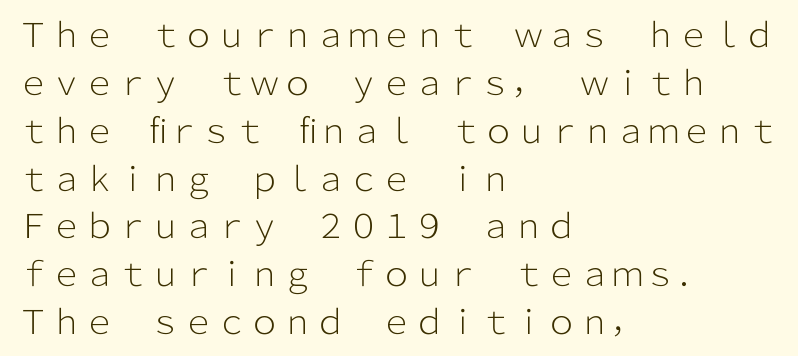
The image shows 33 px light sans-serif type, upright; set left-aligned, normal line spacing (1.45x), normal letter spacing, not underlined; low stroke contrast and a medium x-height.
